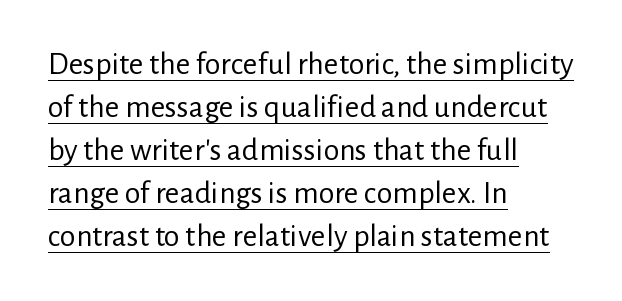
Tracking here is standard; glyphs follow each other at the usual distance. In terms of letterform style, serifs are entirely absent. The face used here appears with an underline applied. Counters stay open thanks to moderate or lighter strokes.
